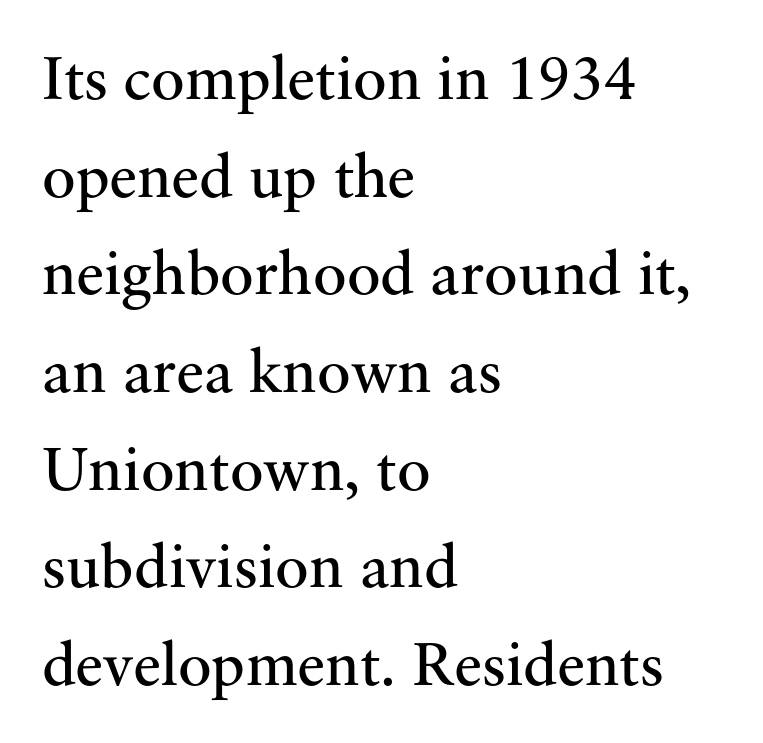
The image shows 63 px regular-weight serif type, upright; set left-aligned, normal line spacing (1.55x), normal letter spacing, not underlined; medium stroke contrast and a small x-height.
